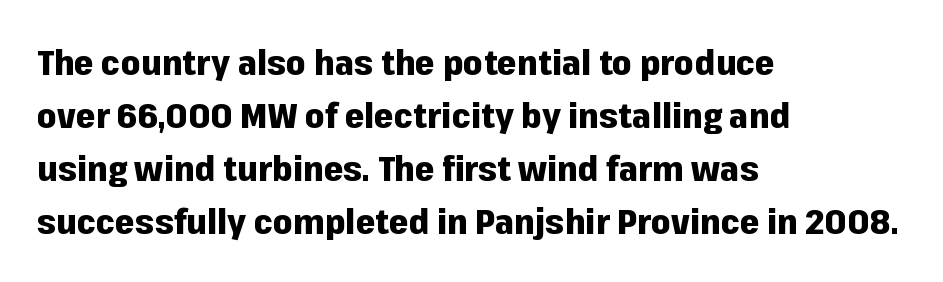
What's the leading like? Ordinary, nothing unusual. Posture: vertical. Only glyphs here, with clear space below each row. Is this a fixed-width face? No — the glyphs have proportional, varying widths. Compared with typical body copy, the letter spacing here is the same.
